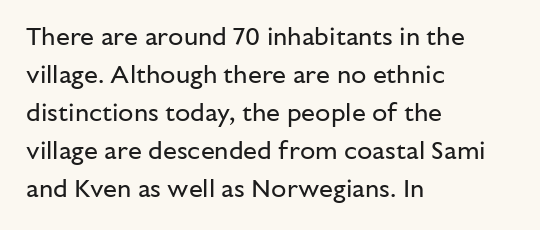
Q: Is the text bold? A: No.
Q: Is the text italic (slanted)? A: No, it is upright.
Q: Is the text underlined? A: No.
Q: How is the paragraph aligned? A: Left-aligned.
Q: Is the spacing between letters normal or unusually wide? A: Normal.
Q: Is the spacing between lines tight, normal or loose? A: Normal.
